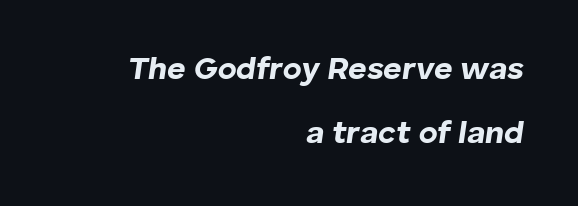
{"italic": "yes", "lean": "right", "slant_degrees": 8, "bold": "yes", "weight": "bold", "width": "normal", "stroke_contrast": "low", "x_height": "medium", "monospaced": "no", "underline": "no", "align": "right", "line_spacing": "loose", "line_spacing_ratio": 2.01, "letter_spacing": "normal", "letter_spacing_em": 0.0, "glyph_px": 32}
